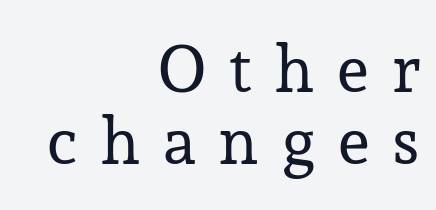
Q: Is the text bold? A: No.
Q: Is the text italic (slanted)? A: No, it is upright.
Q: Is the typeface a serif or a sans-serif typeface? A: Serif.
Q: Is the text underlined? A: No.
Q: How is the paragraph aligned? A: Right-aligned.
Q: Is the spacing between letters normal or unusually wide? A: Unusually wide.
Q: Is the spacing between lines tight, normal or loose? A: Tight.
Q: Width (condensed, normal, or wide)? A: Normal.
Q: Stroke contrast? A: Low.
Q: x-height? A: Medium.
Q: Monospaced? A: No.
